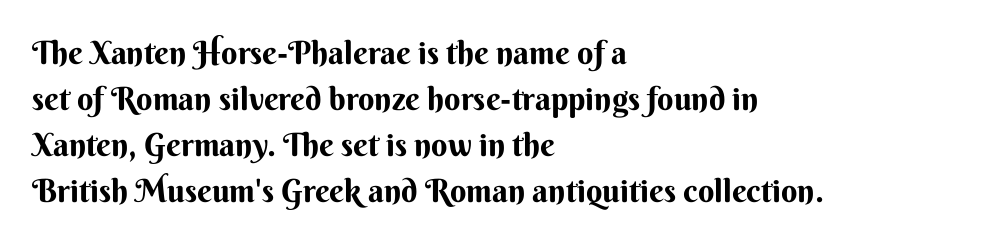
The image shows 32 px sans-serif type, upright; set left-aligned, normal line spacing (1.44x), normal letter spacing, not underlined; medium stroke contrast and a small x-height.
